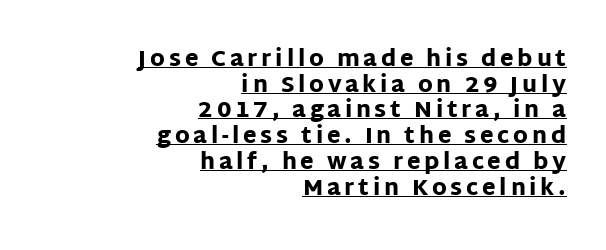
Each line of the rendering has a horizontal stroke beneath the glyphs. Upright lettering throughout. Stroke thickness is high; the sample reads as a true bold. This sample is right-justified, so line beginnings fall wherever the words allow.
